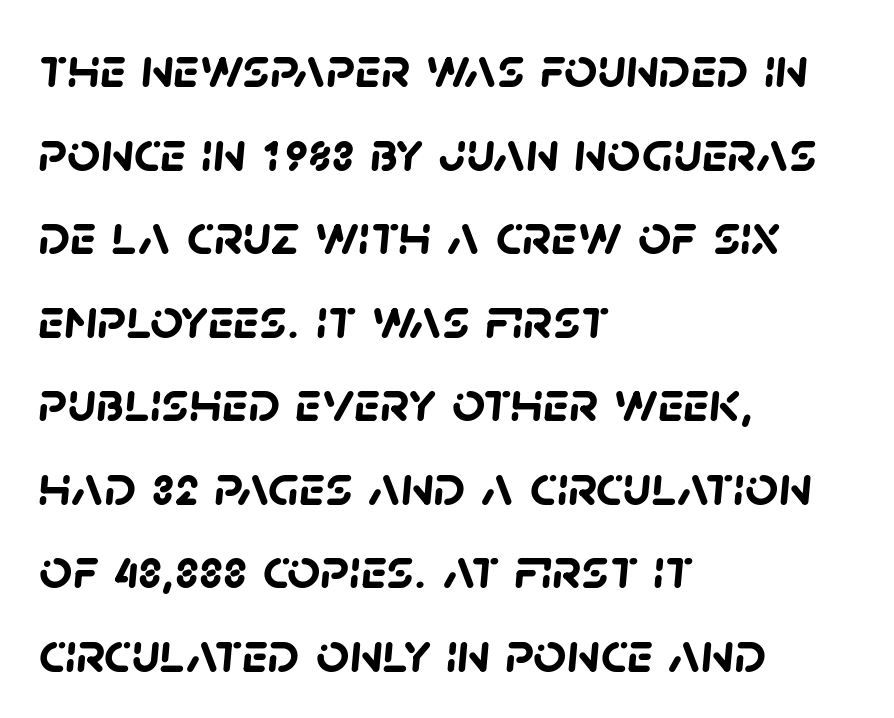
{"serif": "no", "bold": "yes", "weight": "semibold", "width": "normal", "stroke_contrast": "low", "x_height": "large", "monospaced": "no", "underline": "no", "align": "left", "line_spacing": "normal", "line_spacing_ratio": 1.44, "letter_spacing": "normal", "letter_spacing_em": 0.0, "glyph_px": 58}
